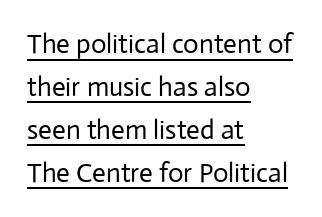
The face used here is rendered with its standard letterfit. Which margin do the lines hug? The left one — the right edge is uneven. The words here are underlined. The leading is moderate, giving the passage an even texture. It's the straight-up-and-down kind of type. The weight tops out at a normal text grade.
